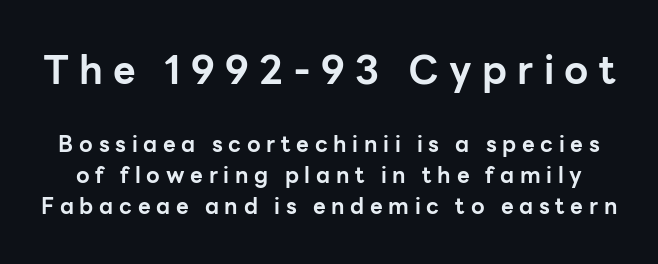
Q: Is the text bold? A: Yes.
Q: Is the text italic (slanted)? A: No, it is upright.
Q: Is the typeface a serif or a sans-serif typeface? A: Sans-serif.
Q: Is the text underlined? A: No.
Q: Is the spacing between letters normal or unusually wide? A: Unusually wide.
Q: Is the spacing between lines tight, normal or loose? A: Normal.
Q: Which block of text is set in a larger size, the first (top) or the second (bottom)? A: The first (top) one.
Q: Width (condensed, normal, or wide)? A: Normal.
Q: Stroke contrast? A: Low.
Q: x-height? A: Medium.
Q: Monospaced? A: No.
